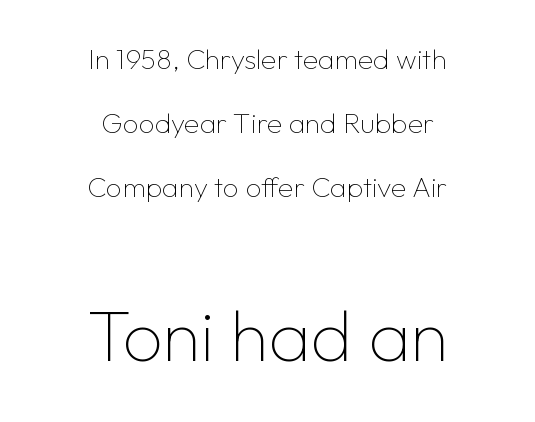
{"serif": "no", "italic": "no", "bold": "no", "weight": "thin", "width": "normal", "stroke_contrast": "low", "x_height": "medium", "monospaced": "no", "underline": "no", "align": "center", "line_spacing": "loose", "line_spacing_ratio": 2.29, "letter_spacing": "normal", "letter_spacing_em": 0.0, "larger_block": "second", "size_ratio": 2.54, "glyph_px": 71}
